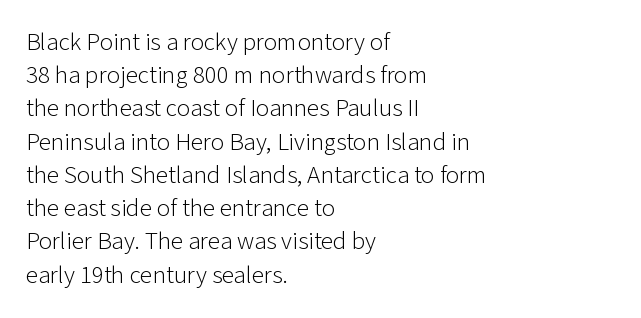
Q: Is the text bold? A: No.
Q: Is the text italic (slanted)? A: No, it is upright.
Q: Is the text underlined? A: No.
Q: How is the paragraph aligned? A: Left-aligned.
Q: Is the spacing between letters normal or unusually wide? A: Normal.
Q: Is the spacing between lines tight, normal or loose? A: Normal.
